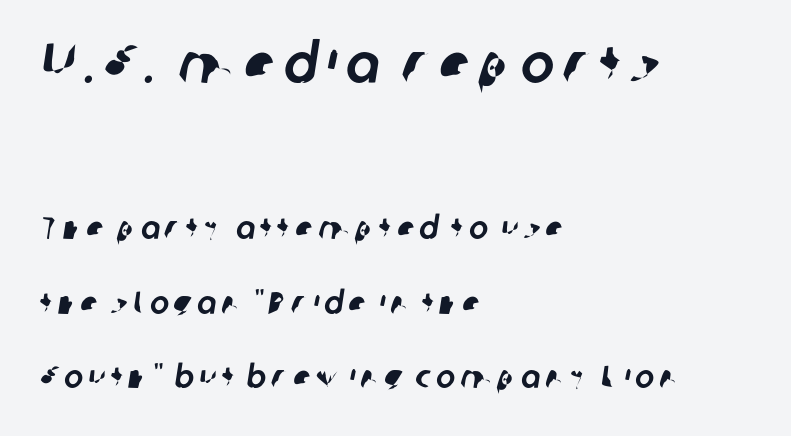
Unlike a traditional serif, this face leaves its strokes unadorned. Only glyphs here, with clear space below each row. Two sizes are in play, and the larger belongs to the first block. You could not count columns in this text — the font is proportionally spaced. Line spacing here is loose. All the whitespace from short lines collects on the right.
